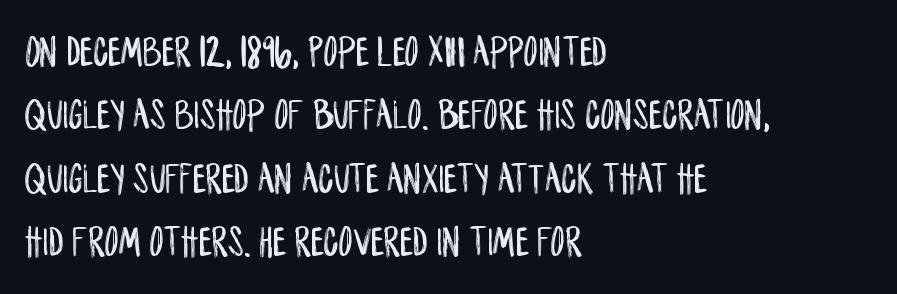
Q: Is the text italic (slanted)? A: No, it is upright.
Q: Is the typeface a serif or a sans-serif typeface? A: Sans-serif.
Q: Is the text underlined? A: No.
Q: How is the paragraph aligned? A: Left-aligned.
Q: Is the spacing between letters normal or unusually wide? A: Normal.
Q: Is the spacing between lines tight, normal or loose? A: Normal.
Q: Width (condensed, normal, or wide)? A: Condensed.
Q: Stroke contrast? A: Low.
Q: x-height? A: Large.
Q: Monospaced? A: No.
